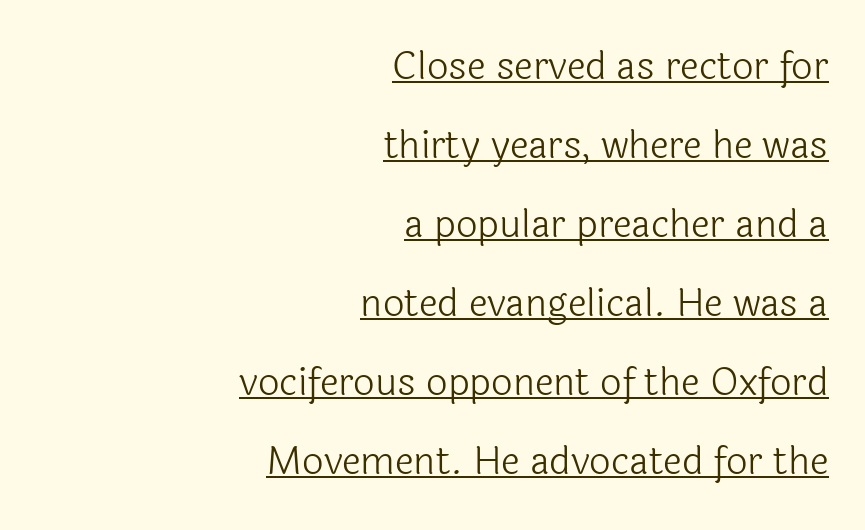
The image shows 38 px light sans-serif type, upright; set right-aligned, loose line spacing (2.08x), normal letter spacing, underlined; a medium x-height.
